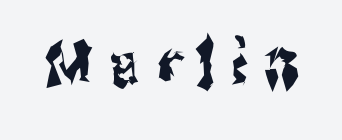
Q: Is the text italic (slanted)? A: No, it is upright.
Q: Is the typeface a serif or a sans-serif typeface? A: Sans-serif.
Q: Is the text underlined? A: No.
Q: Is the spacing between letters normal or unusually wide? A: Unusually wide.
Q: Width (condensed, normal, or wide)? A: Condensed.
Q: Stroke contrast? A: Medium.
Q: x-height? A: Medium.
Q: Monospaced? A: No.
